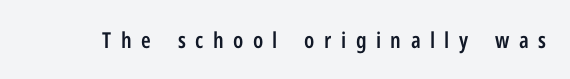
Q: Is the text bold? A: Semi-bold.
Q: Is the text italic (slanted)? A: No, it is upright.
Q: Is the text underlined? A: No.
Q: Is the spacing between letters normal or unusually wide? A: Unusually wide.
